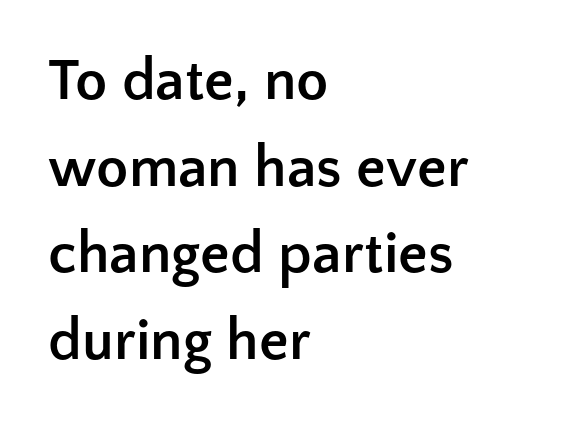
Q: Is the text bold? A: Yes.
Q: Is the text italic (slanted)? A: No, it is upright.
Q: Is the typeface a serif or a sans-serif typeface? A: Sans-serif.
Q: Is the text underlined? A: No.
Q: How is the paragraph aligned? A: Left-aligned.
Q: Is the spacing between letters normal or unusually wide? A: Normal.
Q: Is the spacing between lines tight, normal or loose? A: Normal.
Q: Width (condensed, normal, or wide)? A: Normal.
Q: Stroke contrast? A: Low.
Q: x-height? A: Medium.
Q: Monospaced? A: No.
